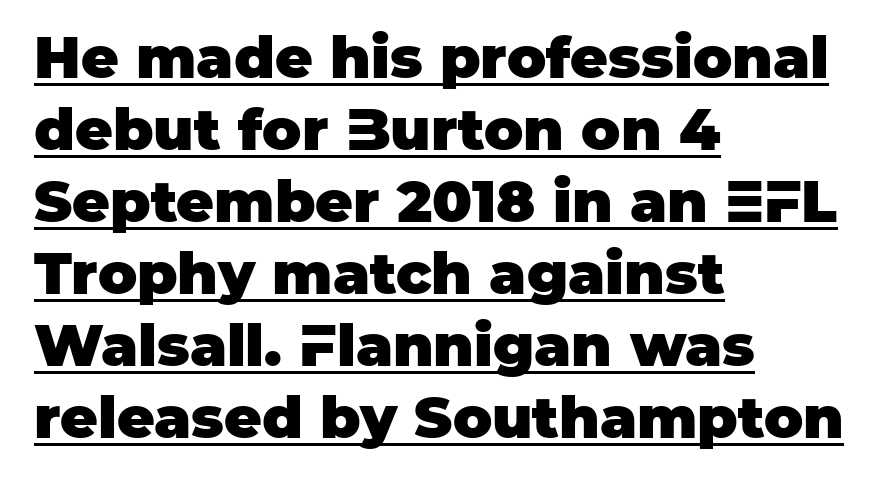
{"serif": "no", "italic": "no", "bold": "yes", "weight": "heavy", "width": "normal", "stroke_contrast": "low", "x_height": "large", "monospaced": "no", "underline": "yes", "align": "left", "line_spacing_ratio": 1.24, "letter_spacing": "normal", "letter_spacing_em": 0.0, "glyph_px": 58}
